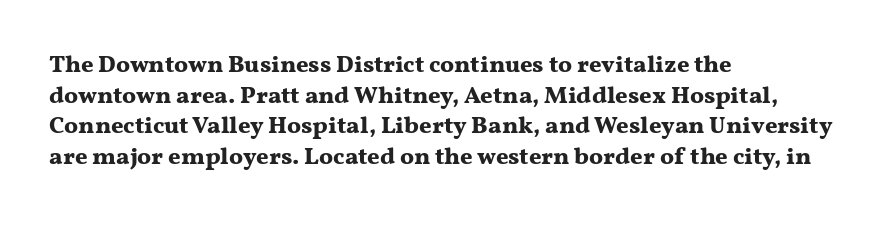
Summary of weight: heavy, a full bold. Tracking value appears to be zero — textbook default spacing. No italicization has been applied; the sample stays upright. The words here are not underlined. A normal amount of white space separates one row of letters from the next.
